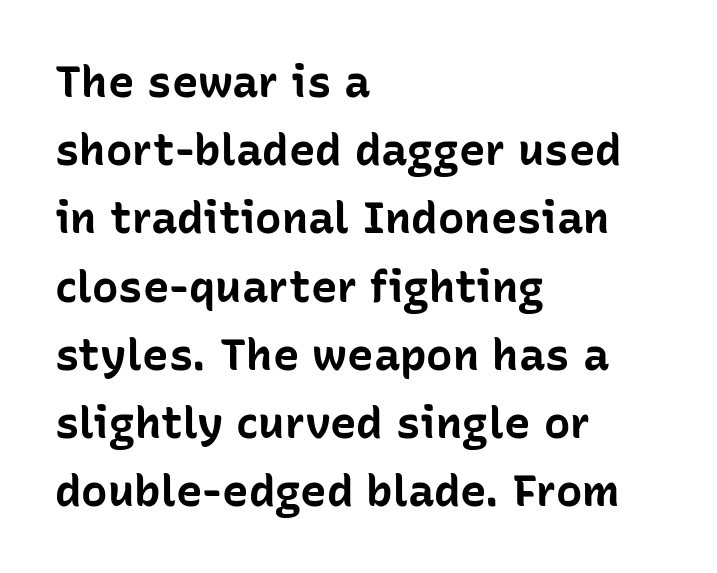
Q: Is the text bold? A: Yes.
Q: Is the text italic (slanted)? A: No, it is upright.
Q: Is the typeface a serif or a sans-serif typeface? A: Sans-serif.
Q: Is the text underlined? A: No.
Q: How is the paragraph aligned? A: Left-aligned.
Q: Is the spacing between letters normal or unusually wide? A: Normal.
Q: Is the spacing between lines tight, normal or loose? A: Normal.
Q: Width (condensed, normal, or wide)? A: Normal.
Q: Stroke contrast? A: Low.
Q: x-height? A: Medium.
Q: Monospaced? A: No.
